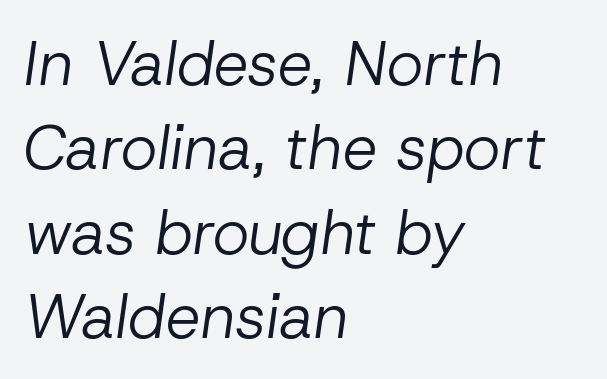
The image shows 62 px regular-weight type, italic (leaning right); set left-aligned, normal line spacing (1.36x), normal letter spacing, not underlined; low stroke contrast and a medium x-height.
